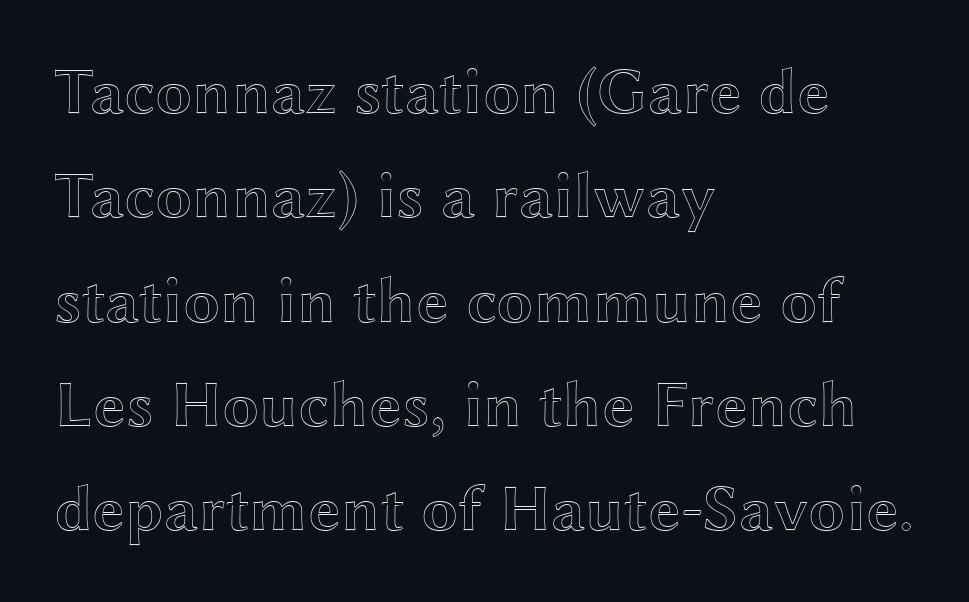
{"italic": "no", "width": "wide", "x_height": "medium", "monospaced": "no", "underline": "no", "align": "left", "line_spacing": "normal", "line_spacing_ratio": 1.58, "letter_spacing": "normal", "letter_spacing_em": 0.0, "glyph_px": 66}
